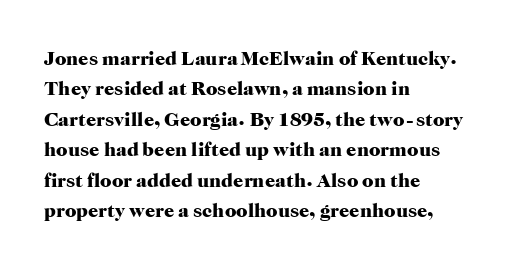
The image shows 20 px bold type, upright; set left-aligned, normal line spacing (1.52x), normal letter spacing, not underlined.
